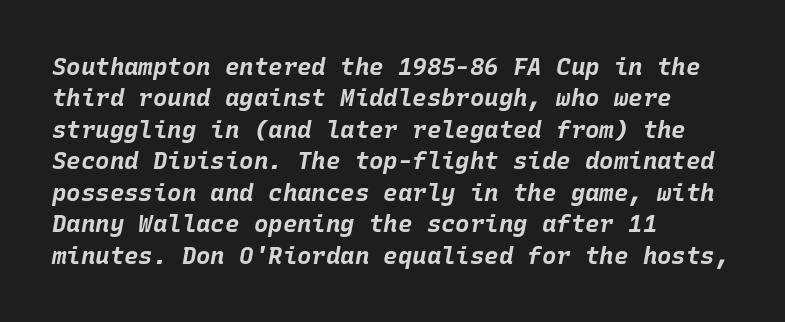
Q: Is the text bold? A: Yes.
Q: Is the text italic (slanted)? A: Yes, it leans right by about 10 degrees.
Q: Is the text underlined? A: No.
Q: How is the paragraph aligned? A: Left-aligned.
Q: Is the spacing between letters normal or unusually wide? A: Normal.
Q: Is the spacing between lines tight, normal or loose? A: Normal.
